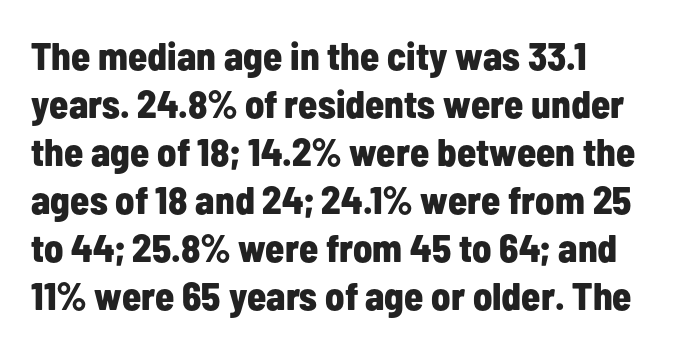
{"serif": "no", "italic": "no", "bold": "yes", "weight": "bold", "width": "condensed", "stroke_contrast": "low", "x_height": "medium", "monospaced": "no", "underline": "no", "align": "left", "line_spacing_ratio": 1.23, "letter_spacing": "normal", "letter_spacing_em": 0.0, "glyph_px": 39}
